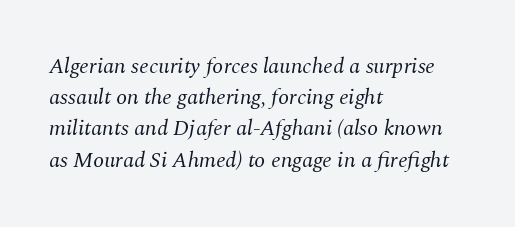
The image shows 22 px text type, italic (leaning right); set left-aligned, normal line spacing (1.42x), normal letter spacing, not underlined.
